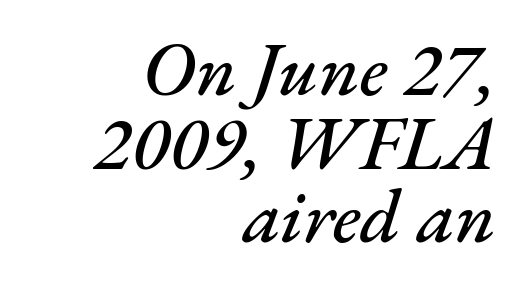
{"italic": "yes", "lean": "right", "slant_degrees": 17, "width": "normal", "stroke_contrast": "medium", "x_height": "small", "monospaced": "no", "underline": "no", "align": "right", "line_spacing": "tight", "line_spacing_ratio": 0.97, "letter_spacing": "normal", "letter_spacing_em": 0.0, "glyph_px": 76}
